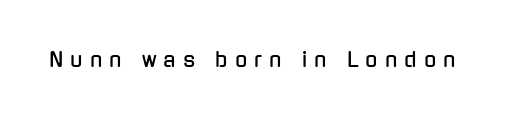
Between one letter and the next there's a generous, obvious gap. Designer's note — italics off, roman on. The baseline area is clear.
